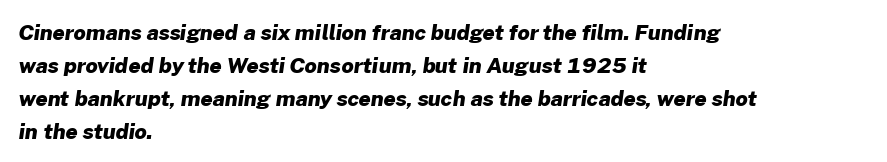
Compared with a centered layout, this one pins lines to the left instead. Letter spacing: default. Type without underlining. Heavy-handed strokes throughout: this text is bold. Students, observe: this is what conventionally led text looks like.
